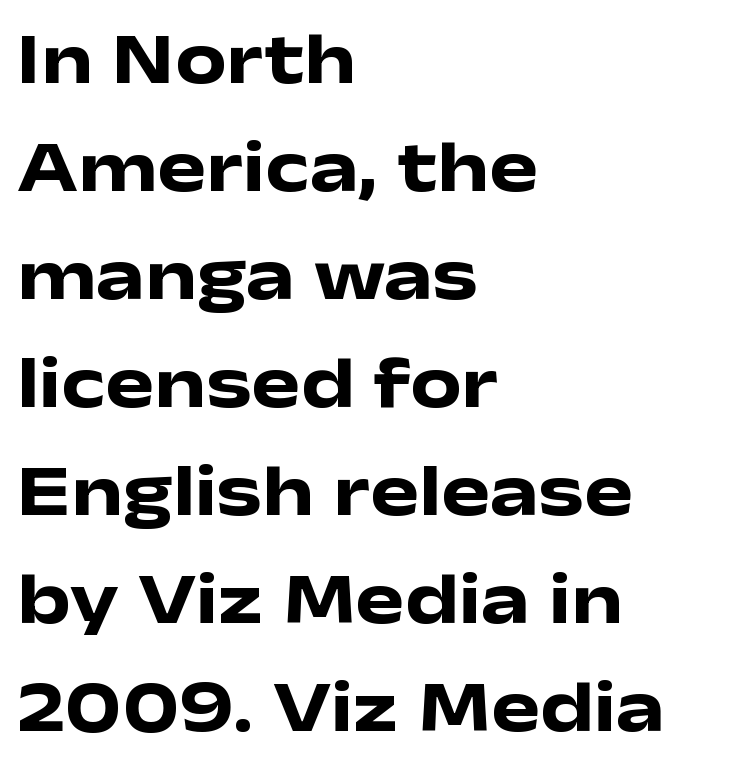
Each letter's strokes conclude bluntly, with no projecting serifs. Character widths vary here, with narrow letters taking less room than wide ones. A typesetter would call this zero additional tracking. A normal amount of white space separates one row of letters from the next. The space beneath each line is pristine and unruled.
